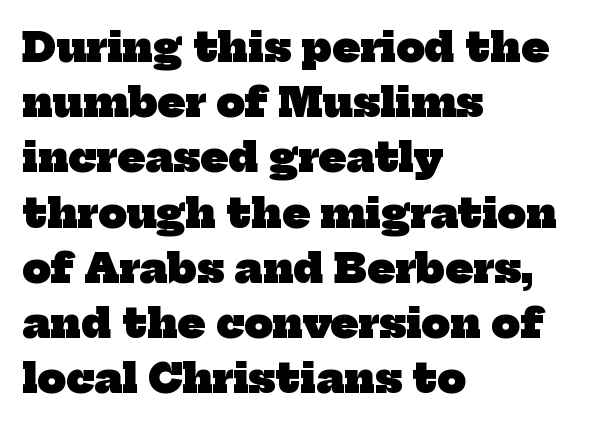
{"serif": "yes", "bold": "yes", "weight": "heavy", "width": "normal", "stroke_contrast": "low", "x_height": "medium", "monospaced": "no", "underline": "no", "align": "left", "line_spacing": "normal", "line_spacing_ratio": 1.38, "letter_spacing": "normal", "letter_spacing_em": 0.0, "glyph_px": 40}
